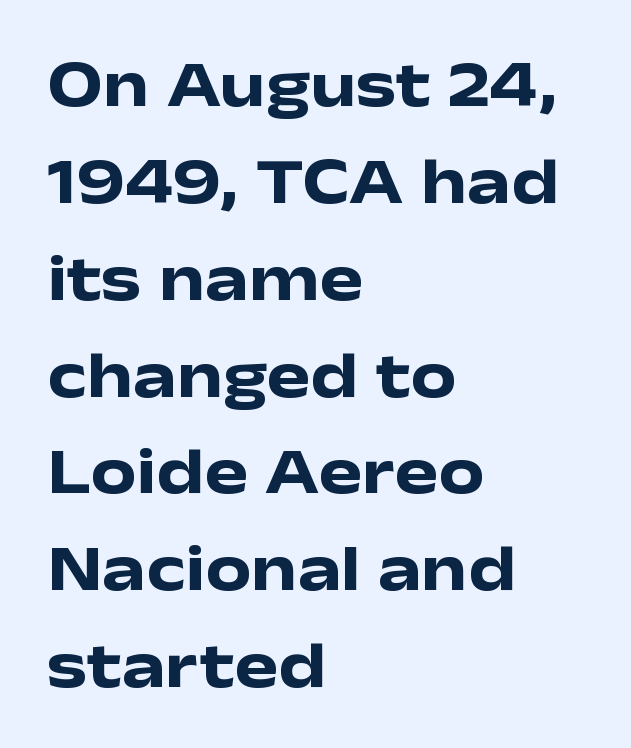
Q: Is the text bold? A: Yes.
Q: Is the text italic (slanted)? A: No, it is upright.
Q: Is the typeface a serif or a sans-serif typeface? A: Sans-serif.
Q: Is the text underlined? A: No.
Q: How is the paragraph aligned? A: Left-aligned.
Q: Is the spacing between letters normal or unusually wide? A: Normal.
Q: Is the spacing between lines tight, normal or loose? A: Normal.
Q: Width (condensed, normal, or wide)? A: Wide.
Q: Stroke contrast? A: Low.
Q: x-height? A: Medium.
Q: Monospaced? A: No.
